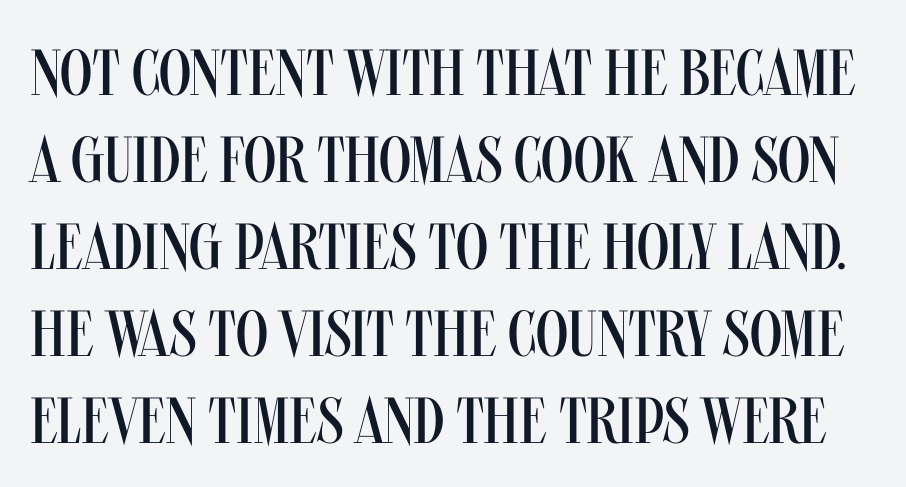
Q: Is the text bold? A: No.
Q: Is the text italic (slanted)? A: No, it is upright.
Q: Is the typeface a serif or a sans-serif typeface? A: Sans-serif.
Q: Is the text underlined? A: No.
Q: Is the spacing between letters normal or unusually wide? A: Normal.
Q: Is the spacing between lines tight, normal or loose? A: Normal.
Q: Width (condensed, normal, or wide)? A: Condensed.
Q: Stroke contrast? A: Medium.
Q: x-height? A: Large.
Q: Monospaced? A: No.
